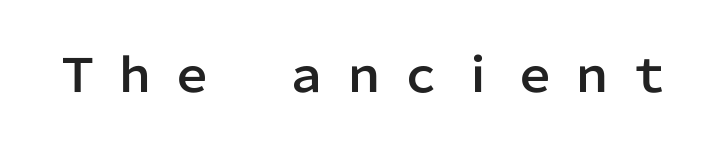
{"serif": "no", "italic": "no", "width": "normal", "stroke_contrast": "low", "x_height": "medium", "monospaced": "no", "underline": "no", "letter_spacing": "wide", "letter_spacing_em": 0.24, "glyph_px": 46}
